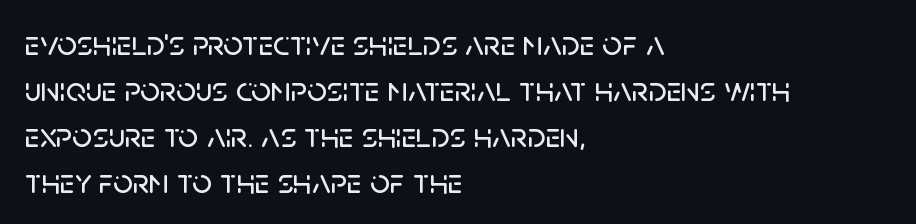
Typeset ragged right — the left edge is the straight one. Each letter keeps its own natural width here, so spacing adapts to shape. This rendering employs a face without finishing strokes, i.e., a sans-serif. Vertical spacing — default. Italic? Not at all — the glyphs are vertical.
